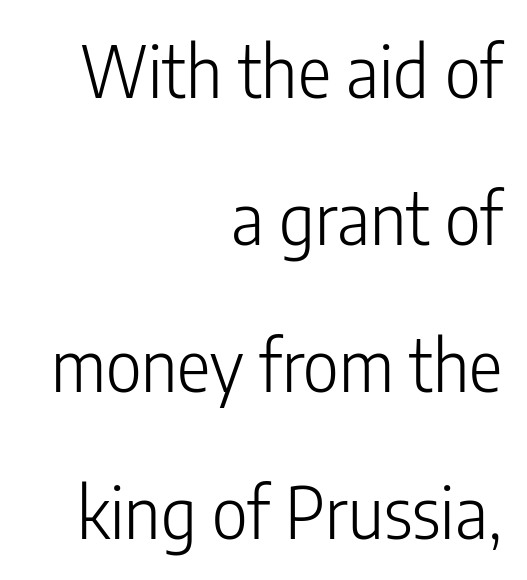
Q: Is the text bold? A: No.
Q: Is the text italic (slanted)? A: No, it is upright.
Q: Is the typeface a serif or a sans-serif typeface? A: Sans-serif.
Q: Is the text underlined? A: No.
Q: How is the paragraph aligned? A: Right-aligned.
Q: Is the spacing between letters normal or unusually wide? A: Normal.
Q: Is the spacing between lines tight, normal or loose? A: Loose.
Q: Width (condensed, normal, or wide)? A: Condensed.
Q: Stroke contrast? A: Low.
Q: x-height? A: Medium.
Q: Monospaced? A: No.
